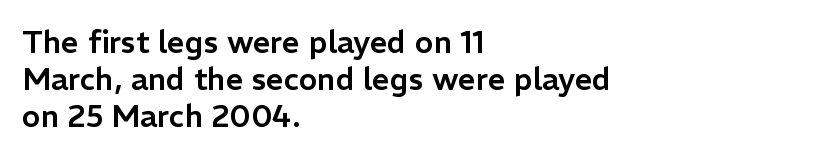
The image shows 31 px sans-serif type, upright; set left-aligned, line spacing 1.2x, normal letter spacing, not underlined; low stroke contrast and a medium x-height.
